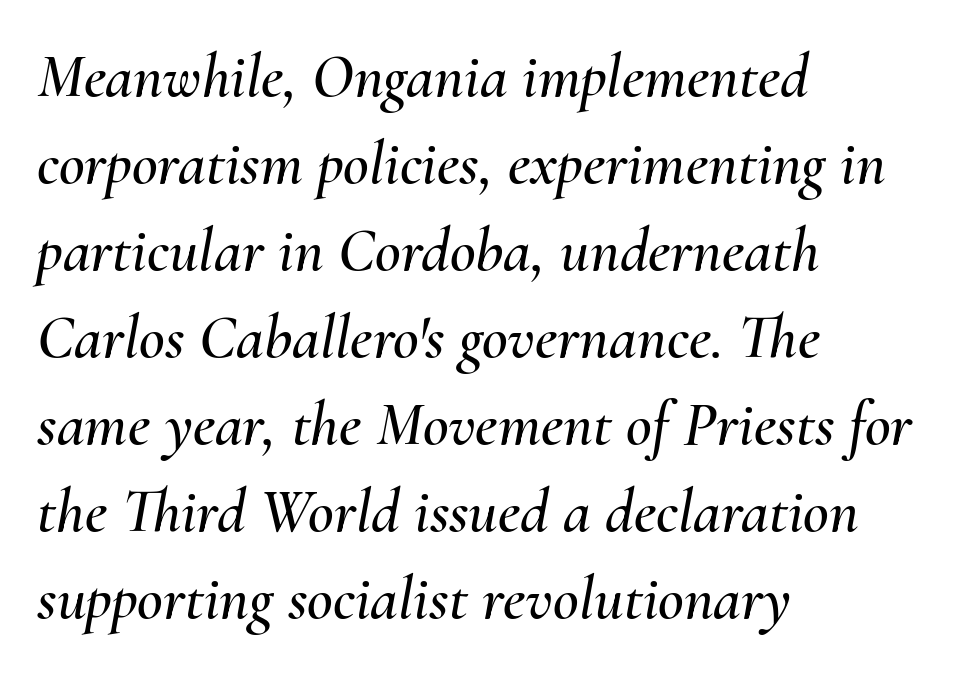
Glance below the letters and you will spot only blank space. The letterforms sit shoulder to shoulder at normal distance. Slanted lettering throughout. The paragraph has a hard left edge and a soft right edge. Leading matches the norm, producing a regular column.
